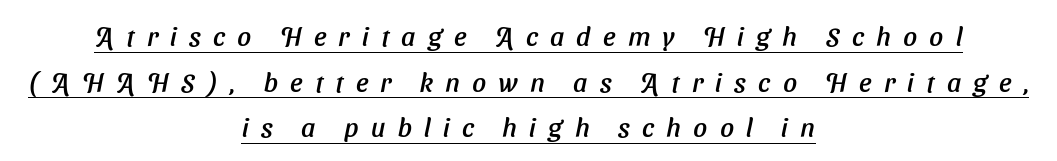
{"underline": "yes", "align": "center", "line_spacing": "normal", "line_spacing_ratio": 1.69, "letter_spacing": "wide", "letter_spacing_em": 0.45, "glyph_px": 27}
